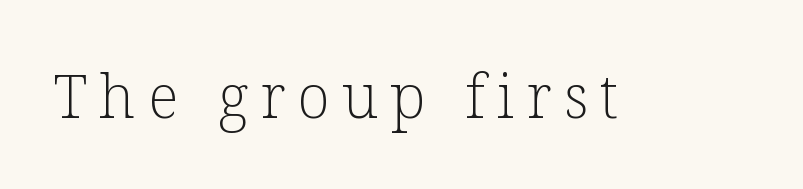
Varying glyph widths throughout — classic text-font behaviour. In terms of posture, this sample is upright. Look at the tracking — it's clearly loosened, letters drifting apart. Descender tails drop into unmarked territory. Stems and bowls with no extra thickness — not bold. You can tell from the footed stems that serif type was used.
